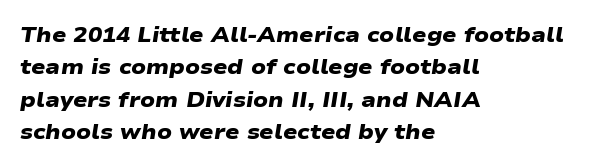
Q: Is the text bold? A: Yes.
Q: Is the text underlined? A: No.
Q: How is the paragraph aligned? A: Left-aligned.
Q: Is the spacing between letters normal or unusually wide? A: Normal.
Q: Is the spacing between lines tight, normal or loose? A: Normal.
